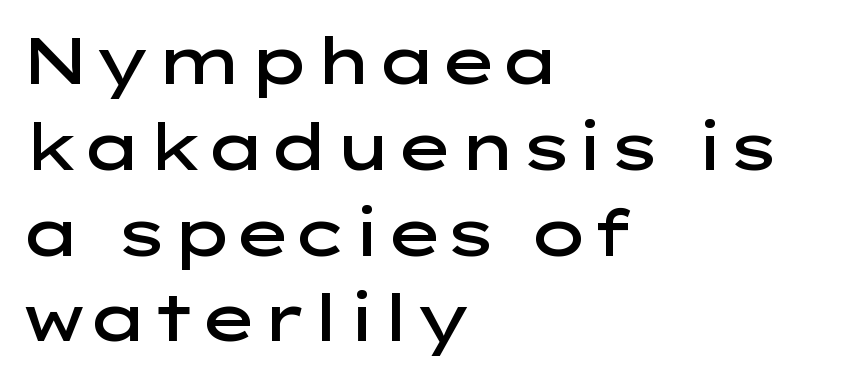
Typographically, this falls in the sans-serif category. You could not count columns in this text — the font is proportionally spaced. Glance below the letters and you will spot only blank space. The passage is arranged the way most books set body copy — flush left. Students, this is semibold: more ink than regular, less than bold.
